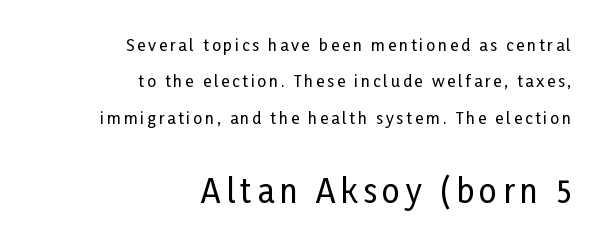
Each line ends at the same right margin while the left side varies. Quick note: not italic, upright. Leading is clearly above the norm, producing a sparse column. The following chunk of copy outweighs the initial chunk in type size.
